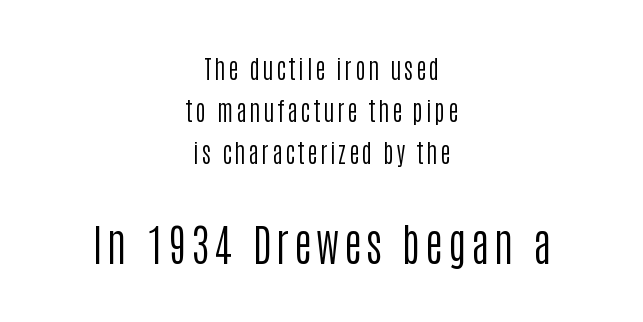
{"serif": "no", "italic": "no", "bold": "no", "weight": "regular", "width": "condensed", "stroke_contrast": "low", "x_height": "large", "monospaced": "no", "underline": "no", "align": "center", "line_spacing": "normal", "line_spacing_ratio": 1.69, "larger_block": "second", "size_ratio": 1.76, "glyph_px": 44}
